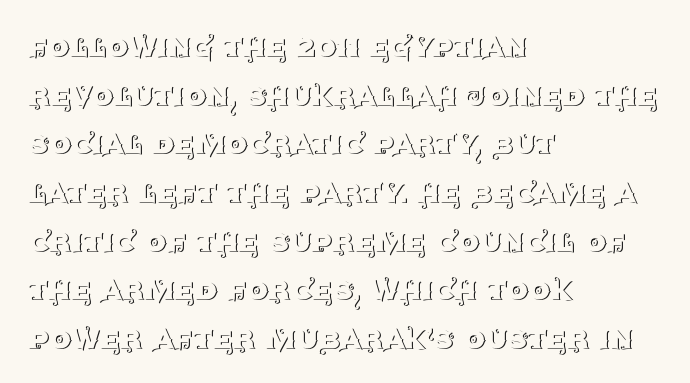
Designer's note — italics off, roman on. The typeface has the unassuming heft of standard copy or less. Underlining? Definitely not there. I'd call this a serif setting — the letters wear small feet.
